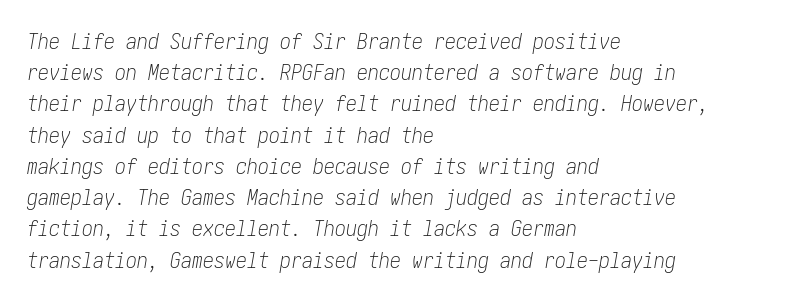
Q: Is the text bold? A: No.
Q: Is the text italic (slanted)? A: Yes, it leans right by about 10 degrees.
Q: Is the text underlined? A: No.
Q: How is the paragraph aligned? A: Left-aligned.
Q: Is the spacing between letters normal or unusually wide? A: Normal.
Q: Is the spacing between lines tight, normal or loose? A: Normal.
